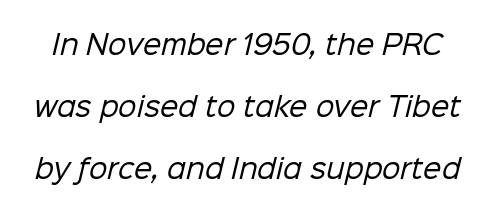
Leading: increased. Has an underline been added? It has not. Each stroke keeps to a modest, everyday thickness or less. No extra tracking has been applied to these lines.
